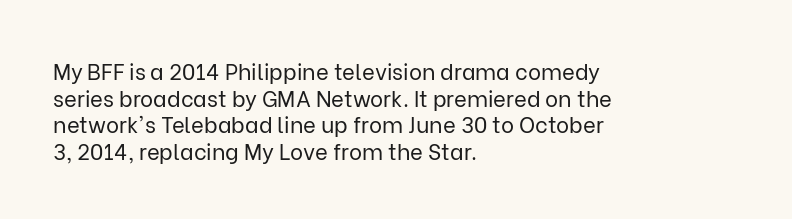
The face used here is rendered with its standard letterfit. The rag falls on the right side of this text block. The typeface has the unassuming heft of standard copy or less. Italic: no, the glyphs are upright roman.
